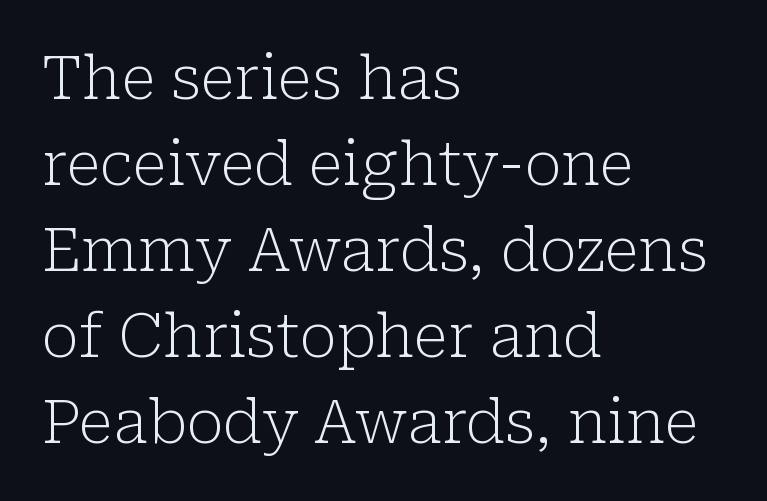
Is the block centered? No — it sits flush against the left margin. Notice how descenders clear the ascenders below comfortably — that's standard leading. Looks like regular typesetting: each glyph gets only the width it needs. A roman cut, with each character standing at attention. The face looks like a standard text weight, possibly lighter.
